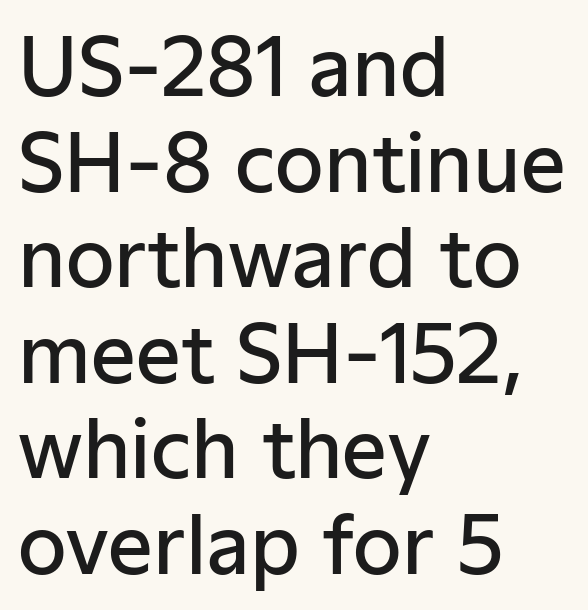
The image shows 79 px semibold sans-serif type, upright; set left-aligned, line spacing 1.21x, normal letter spacing, not underlined; low stroke contrast and a medium x-height.
